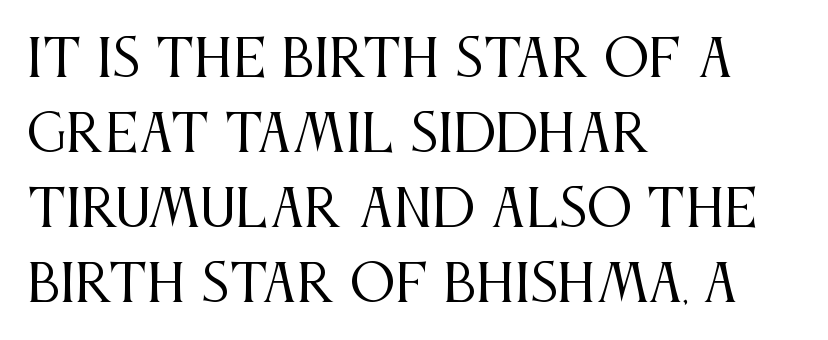
The image shows 51 px regular-weight, condensed serif type, upright; set left-aligned, normal line spacing (1.47x), normal letter spacing, not underlined; medium stroke contrast and a large x-height.
